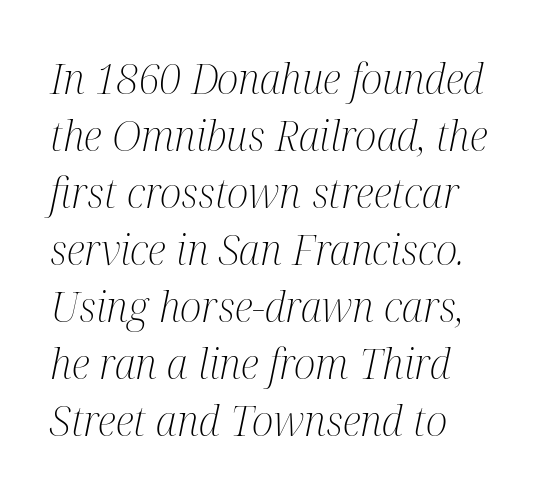
Q: Is the text bold? A: No.
Q: Is the text italic (slanted)? A: Yes, it leans right by about 12 degrees.
Q: Is the typeface a serif or a sans-serif typeface? A: Serif.
Q: Is the text underlined? A: No.
Q: How is the paragraph aligned? A: Left-aligned.
Q: Is the spacing between letters normal or unusually wide? A: Normal.
Q: Is the spacing between lines tight, normal or loose? A: Normal.
Q: Width (condensed, normal, or wide)? A: Condensed.
Q: Stroke contrast? A: Medium.
Q: x-height? A: Medium.
Q: Monospaced? A: No.
